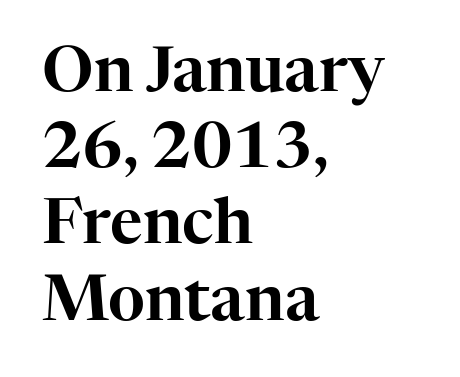
The image shows 63 px serif type, upright; set left-aligned, line spacing 1.21x, normal letter spacing, not underlined; high stroke contrast and a medium x-height.
